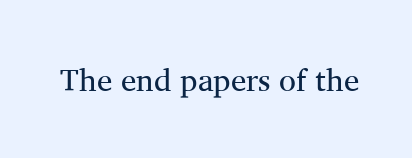
The font sits on the lighter half of the weight spectrum, regular included. Glance below the letters and you will spot only blank space. The type family on display is of the serif kind. A typesetter would call this proportional, since set widths differ per character.
